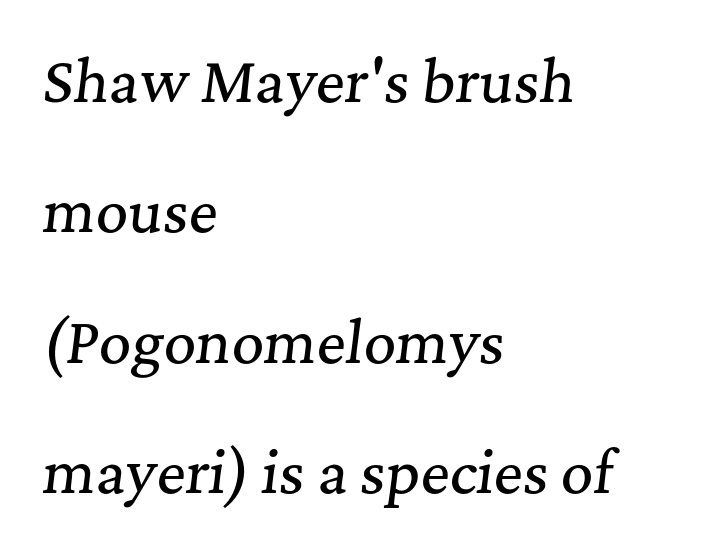
The image shows 56 px serif type, italic (leaning right); set left-aligned, loose line spacing (2.33x), normal letter spacing, not underlined; medium stroke contrast and a medium x-height.
